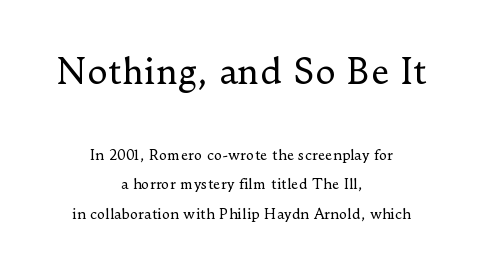
Q: Is the text bold? A: No.
Q: Is the text italic (slanted)? A: No, it is upright.
Q: Is the typeface a serif or a sans-serif typeface? A: Serif.
Q: Is the text underlined? A: No.
Q: How is the paragraph aligned? A: Centered.
Q: Is the spacing between letters normal or unusually wide? A: Normal.
Q: Is the spacing between lines tight, normal or loose? A: Loose.
Q: Which block of text is set in a larger size, the first (top) or the second (bottom)? A: The first (top) one.
Q: Width (condensed, normal, or wide)? A: Normal.
Q: Stroke contrast? A: Low.
Q: x-height? A: Small.
Q: Monospaced? A: No.
